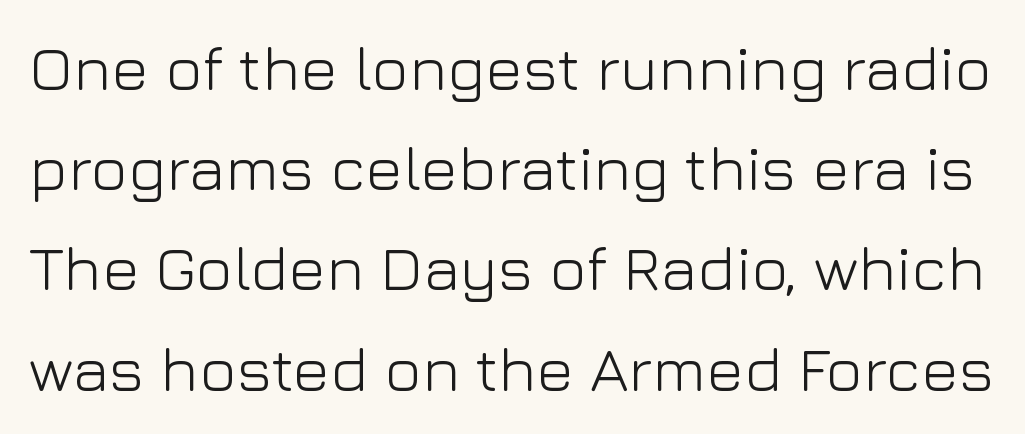
The image shows 63 px light sans-serif type, upright; set normal line spacing (1.59x), normal letter spacing, not underlined; low stroke contrast and a medium x-height.
